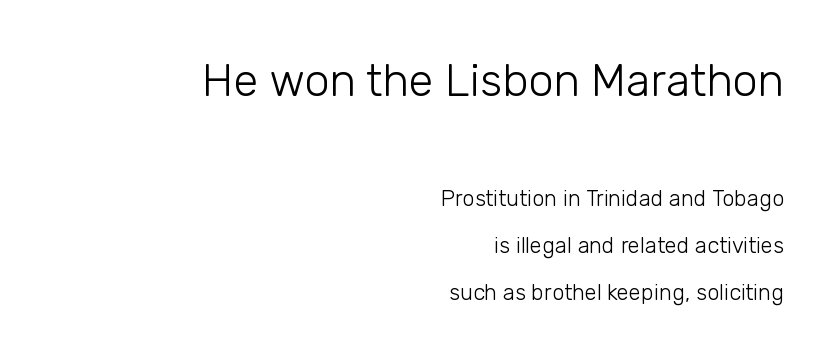
{"serif": "no", "italic": "no", "bold": "no", "weight": "light", "width": "normal", "stroke_contrast": "low", "x_height": "medium", "monospaced": "no", "underline": "no", "align": "right", "line_spacing": "loose", "line_spacing_ratio": 2.14, "letter_spacing": "normal", "letter_spacing_em": 0.0, "larger_block": "first", "size_ratio": 2.05, "glyph_px": 45}
